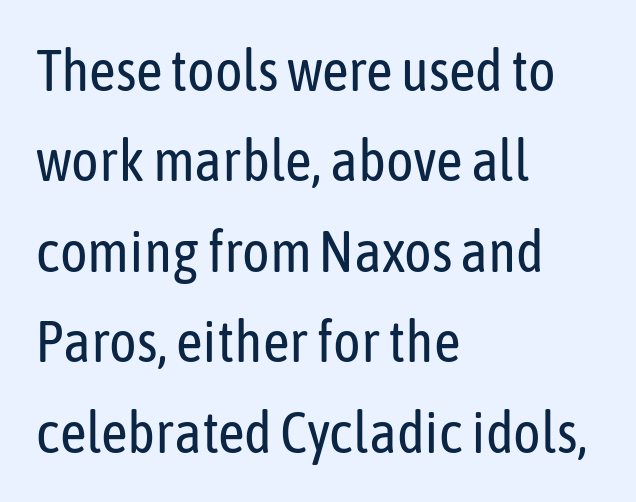
The image shows 58 px regular-weight, condensed sans-serif type, upright; set left-aligned, normal line spacing (1.56x), normal letter spacing, not underlined; low stroke contrast and a medium x-height.
